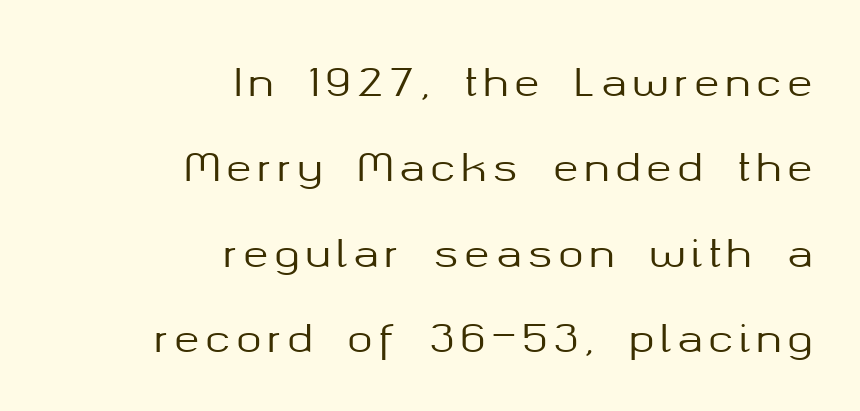
The image shows 38 px sans-serif type, upright; set right-aligned, loose line spacing (2.25x), not underlined; medium stroke contrast and a medium x-height.
